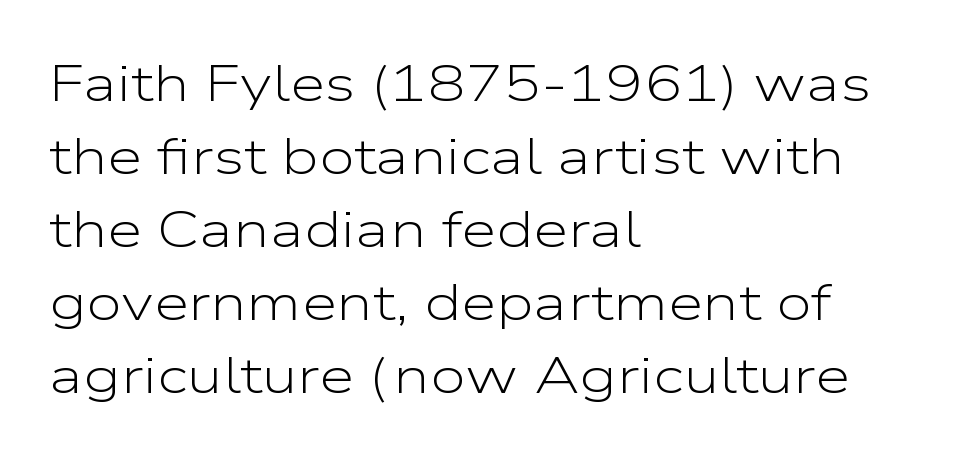
{"serif": "no", "italic": "no", "bold": "no", "weight": "light", "width": "wide", "stroke_contrast": "low", "x_height": "medium", "monospaced": "no", "underline": "no", "align": "left", "line_spacing": "normal", "line_spacing_ratio": 1.43, "letter_spacing": "normal", "letter_spacing_em": 0.0, "glyph_px": 51}
